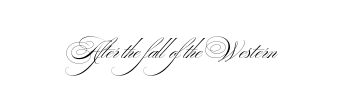
The image shows 23 px text type; set normal letter spacing, not underlined.
